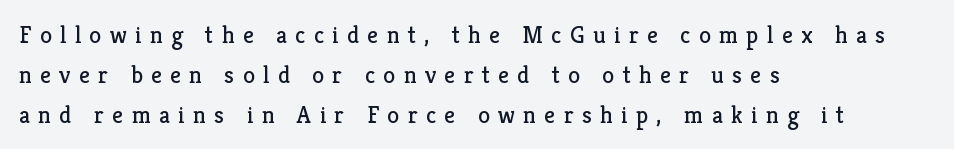
Q: Is the text bold? A: No.
Q: Is the text italic (slanted)? A: No, it is upright.
Q: Is the text underlined? A: No.
Q: How is the paragraph aligned? A: Left-aligned.
Q: Is the spacing between letters normal or unusually wide? A: Unusually wide.
Q: Is the spacing between lines tight, normal or loose? A: Normal.
